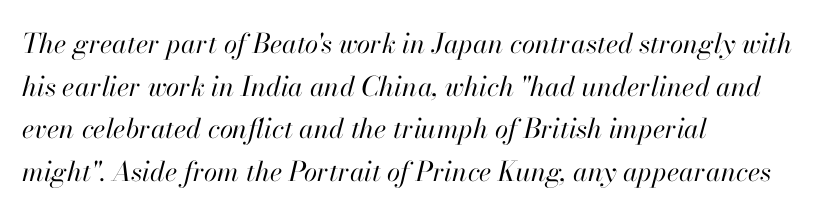
The image shows 27 px text type, italic (leaning right); set left-aligned, normal line spacing (1.58x), normal letter spacing, not underlined.
